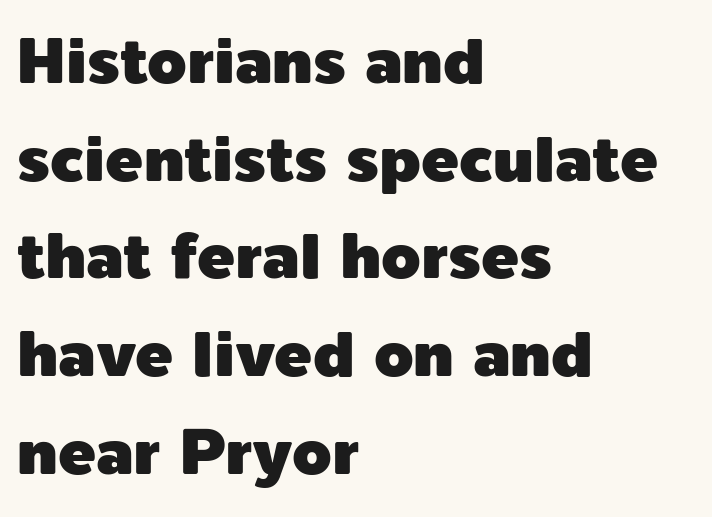
{"serif": "no", "italic": "no", "width": "normal", "x_height": "medium", "monospaced": "no", "underline": "no", "align": "left", "line_spacing": "normal", "line_spacing_ratio": 1.55, "letter_spacing": "normal", "letter_spacing_em": 0.0, "glyph_px": 63}
